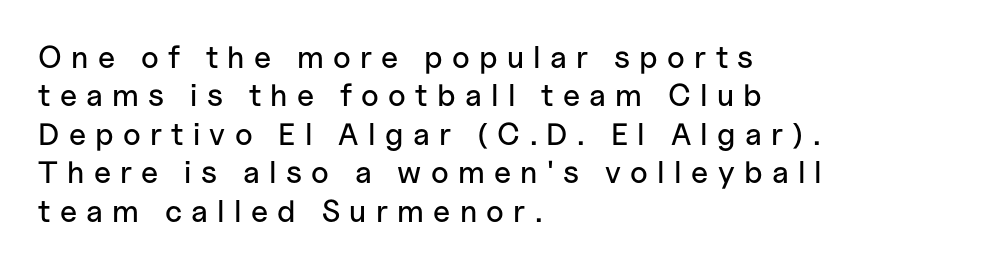
The image shows 31 px sans-serif type, upright; set left-aligned, line spacing 1.24x, unusually wide letter spacing (+0.3 em), not underlined; low stroke contrast and a medium x-height.
